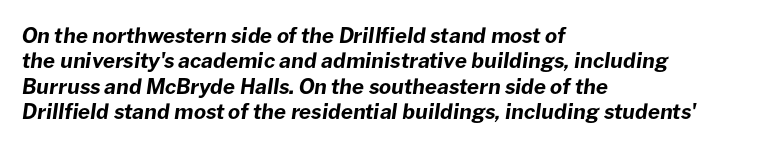
Q: Is the text bold? A: Yes.
Q: Is the text italic (slanted)? A: Yes, it leans right by about 8 degrees.
Q: Is the text underlined? A: No.
Q: How is the paragraph aligned? A: Left-aligned.
Q: Is the spacing between letters normal or unusually wide? A: Normal.
